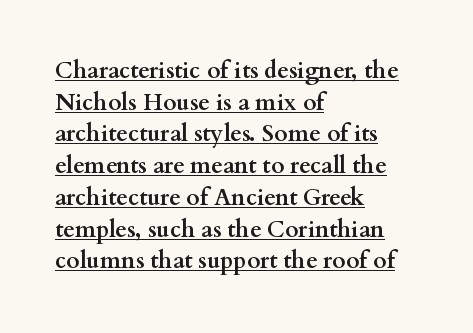
{"italic": "no", "bold": "yes", "underline": "yes", "align": "left", "line_spacing": "normal", "line_spacing_ratio": 1.38, "letter_spacing": "normal", "letter_spacing_em": 0.0, "glyph_px": 23}
